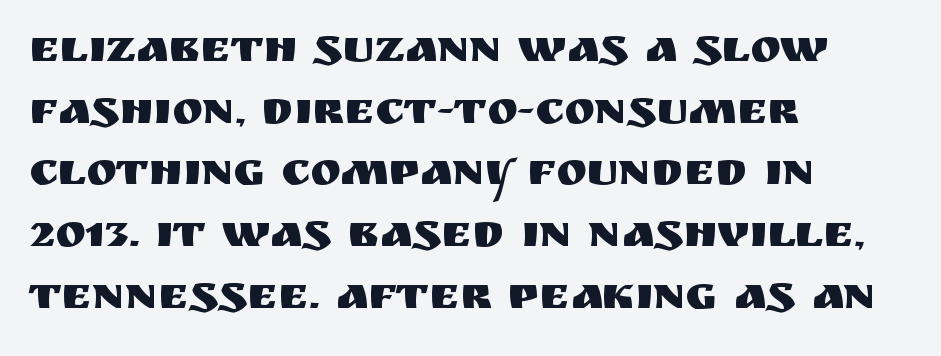
{"serif": "no", "italic": "no", "width": "normal", "stroke_contrast": "medium", "x_height": "large", "monospaced": "no", "underline": "no", "align": "left", "line_spacing": "normal", "line_spacing_ratio": 1.34, "letter_spacing": "normal", "letter_spacing_em": 0.0, "glyph_px": 46}
